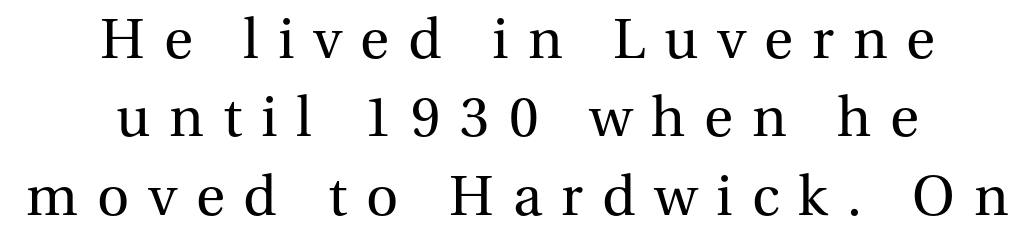
Q: Is the text bold? A: No.
Q: Is the text italic (slanted)? A: No, it is upright.
Q: Is the typeface a serif or a sans-serif typeface? A: Serif.
Q: Is the text underlined? A: No.
Q: How is the paragraph aligned? A: Centered.
Q: Is the spacing between letters normal or unusually wide? A: Unusually wide.
Q: Is the spacing between lines tight, normal or loose? A: Normal.
Q: Width (condensed, normal, or wide)? A: Normal.
Q: Stroke contrast? A: Medium.
Q: x-height? A: Medium.
Q: Monospaced? A: No.
